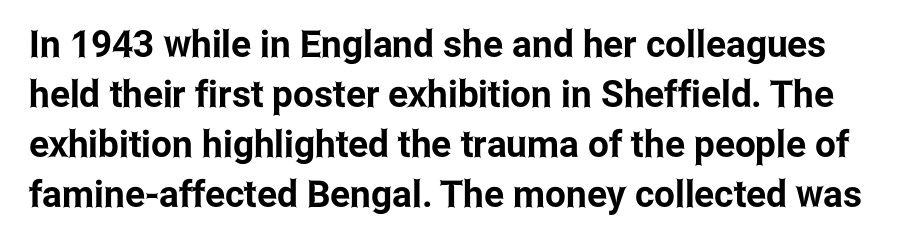
Regarding serifs, this sample does without them. Note the varied advance widths — an 'i' is clearly narrower than an 'm'. Quick note: interline space is typical. Anything drawn beneath the words? Only blank space.
